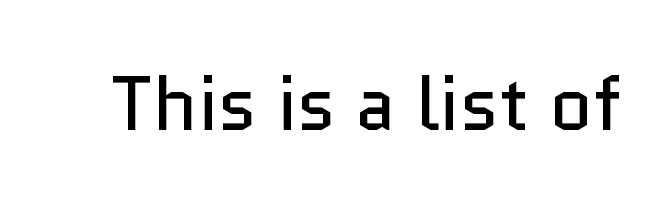
{"serif": "no", "italic": "no", "bold": "no", "weight": "regular", "width": "normal", "stroke_contrast": "low", "x_height": "medium", "monospaced": "no", "underline": "no", "letter_spacing": "normal", "letter_spacing_em": 0.0, "glyph_px": 75}
